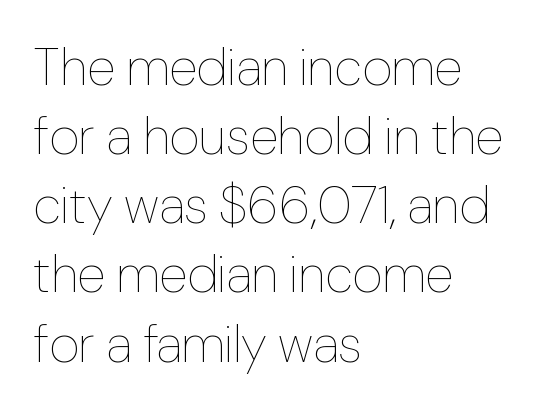
{"italic": "no", "bold": "no", "weight": "thin", "width": "normal", "stroke_contrast": "low", "x_height": "medium", "monospaced": "no", "underline": "no", "align": "left", "line_spacing": "normal", "line_spacing_ratio": 1.33, "letter_spacing": "normal", "letter_spacing_em": 0.0, "glyph_px": 52}
